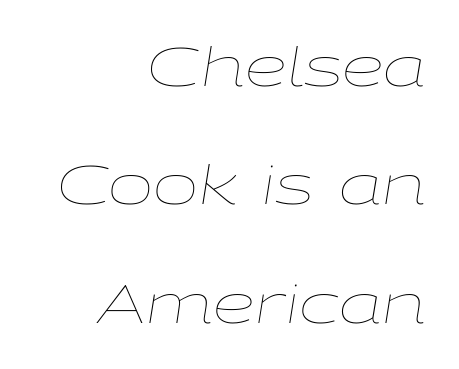
A typesetter would call this proportional, since set widths differ per character. Summary of vertical rhythm: relaxed, with wide interline spacing. Between one letter and the next there's only the usual sliver of space. Descenders hang freely into open space. Weight: not bold — regular or lighter. Alignment: flush right.
